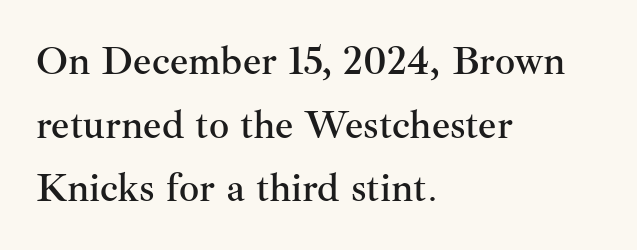
Words appear dense and cohesive because spacing is normal. If you measured baseline to baseline, you'd find a middling distance. The axis of the letterforms is exactly vertical. Is this a fixed-width face? No — the glyphs have proportional, varying widths. Descenders are the only things crossing below the line. The lines in this sample share a left origin and differ only in where they stop.
